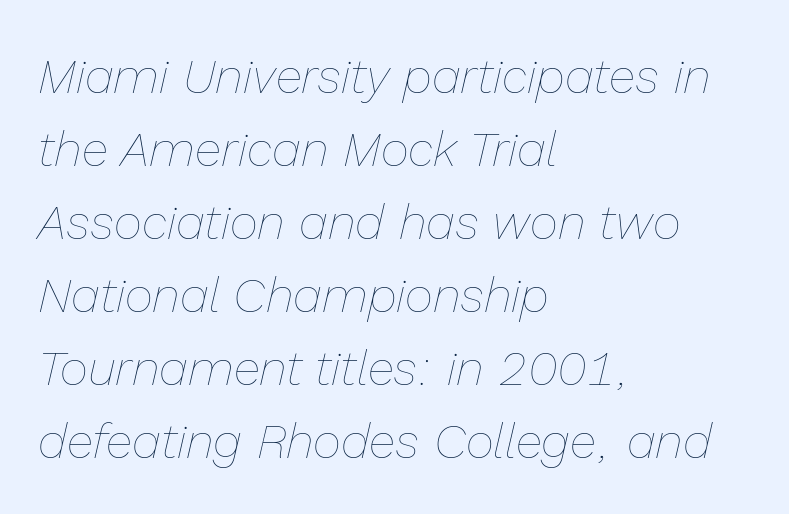
The face used here is proportionally spaced, like ordinary book or web type. The weight tops out at a normal text grade. Notice how the stems are inclined rather than vertical — that's the hallmark of italics. Rule under the text: the space is simply empty.
